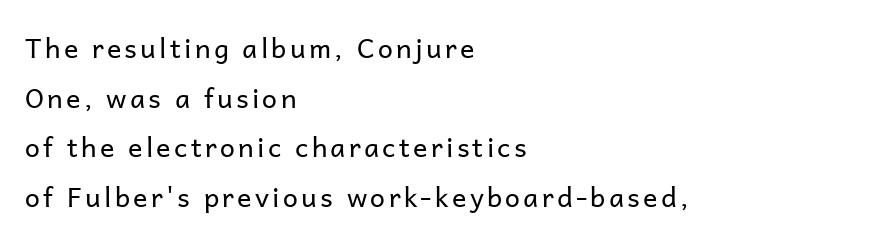
The image shows 27 px text type, upright; set left-aligned, line spacing 1.84x, not underlined.
